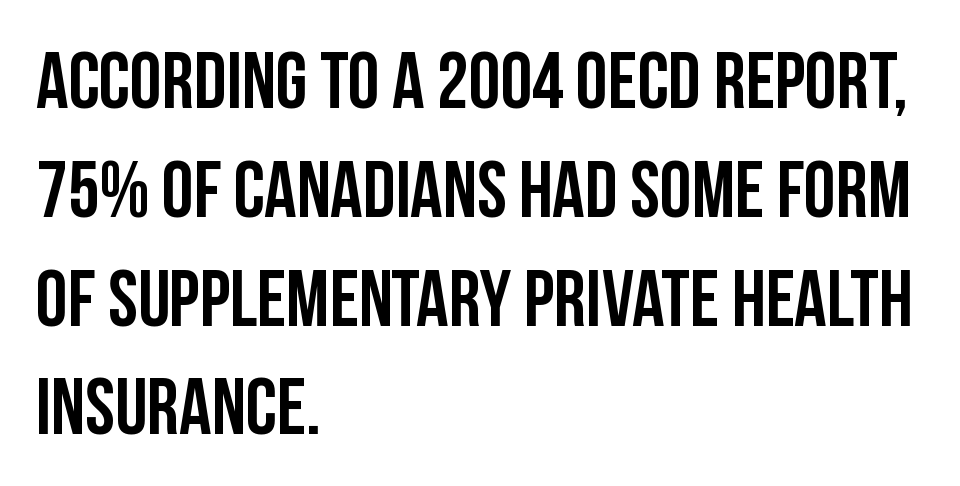
Q: Is the text bold? A: Yes.
Q: Is the text italic (slanted)? A: No, it is upright.
Q: Is the typeface a serif or a sans-serif typeface? A: Sans-serif.
Q: Is the text underlined? A: No.
Q: How is the paragraph aligned? A: Left-aligned.
Q: Is the spacing between letters normal or unusually wide? A: Normal.
Q: Is the spacing between lines tight, normal or loose? A: Normal.
Q: Width (condensed, normal, or wide)? A: Condensed.
Q: Stroke contrast? A: Low.
Q: x-height? A: Large.
Q: Monospaced? A: No.
